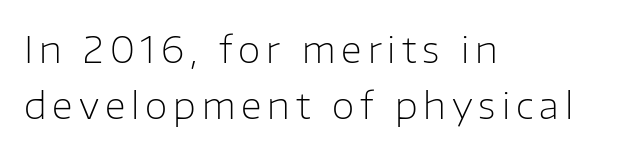
The image shows 37 px light sans-serif type, upright; set left-aligned, normal line spacing (1.51x), not underlined; low stroke contrast and a medium x-height.
